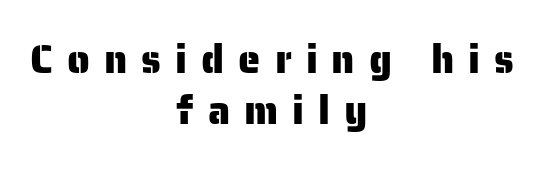
Q: Is the text italic (slanted)? A: No, it is upright.
Q: Is the typeface a serif or a sans-serif typeface? A: Sans-serif.
Q: Is the text underlined? A: No.
Q: How is the paragraph aligned? A: Centered.
Q: Is the spacing between letters normal or unusually wide? A: Unusually wide.
Q: Is the spacing between lines tight, normal or loose? A: Normal.
Q: Width (condensed, normal, or wide)? A: Normal.
Q: Stroke contrast? A: Low.
Q: x-height? A: Medium.
Q: Monospaced? A: No.
